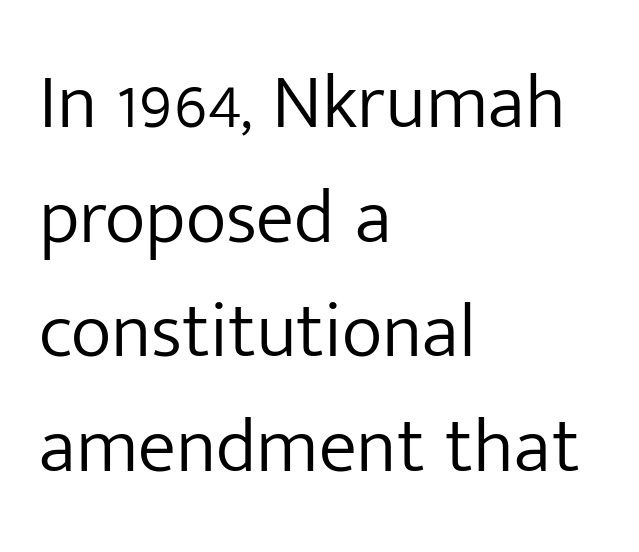
{"serif": "no", "italic": "no", "bold": "no", "weight": "light", "width": "normal", "stroke_contrast": "low", "x_height": "medium", "monospaced": "no", "underline": "no", "align": "left", "line_spacing": "normal", "line_spacing_ratio": 1.49, "letter_spacing": "normal", "letter_spacing_em": 0.0, "glyph_px": 77}
